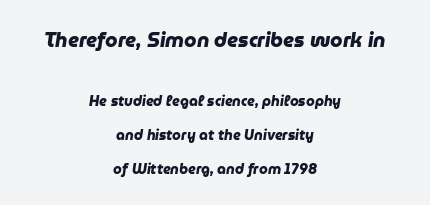
Type without underlining. Reading top to bottom, the characters get smaller at the block break. You'd pick this weight for a headline — it's a proper bold. Does the copy run flush right? No — it is centered line by line.
